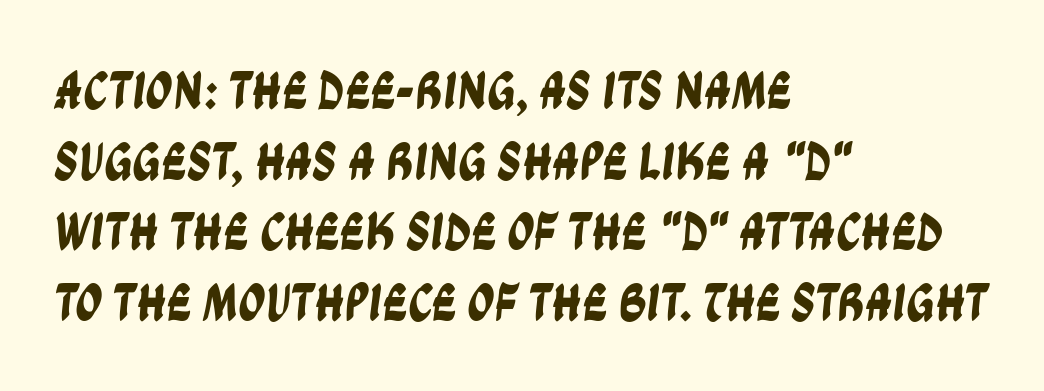
The image shows 54 px condensed sans-serif type; set left-aligned, normal line spacing (1.31x), normal letter spacing, not underlined; low stroke contrast and a large x-height.
